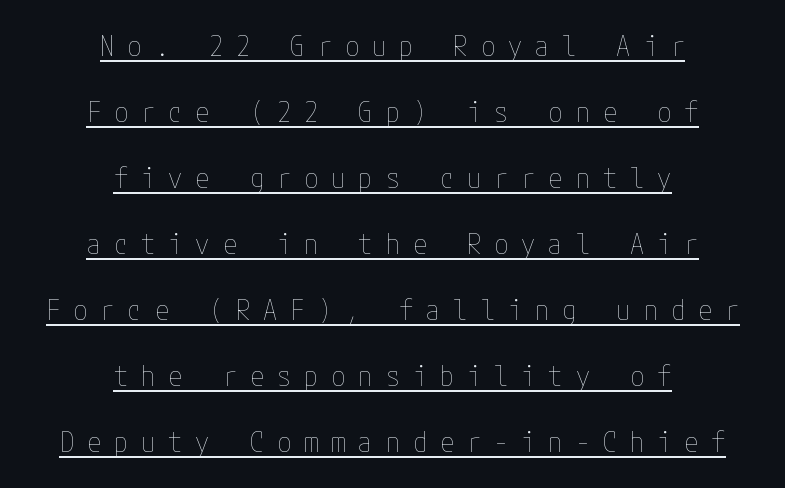
The image shows 28 px thin, condensed type, upright; set centered, loose line spacing (2.36x), unusually wide letter spacing (+0.47 em), underlined; low stroke contrast and a medium x-height.
